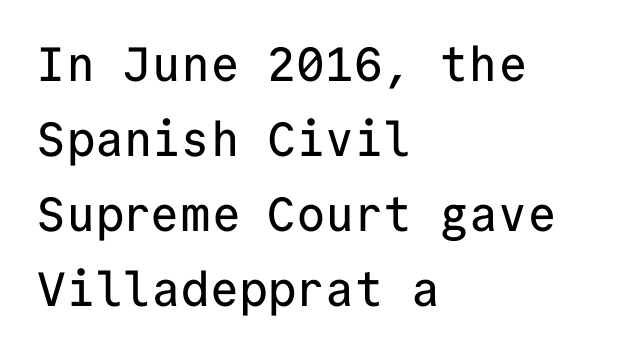
The image shows 48 px sans-serif type, upright, monospaced; set left-aligned, normal line spacing (1.56x), normal letter spacing, not underlined; low stroke contrast and a medium x-height.
